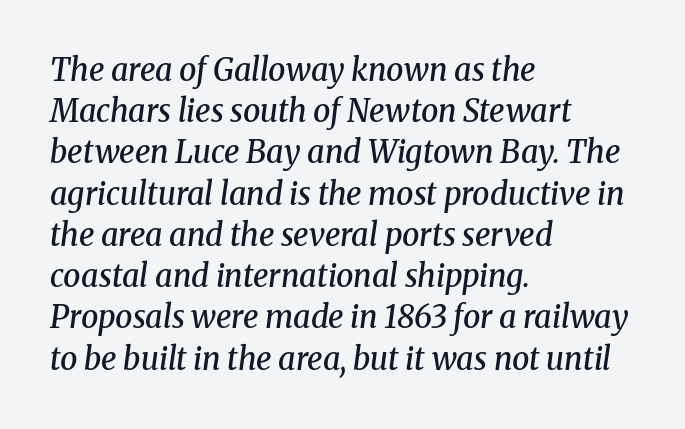
Q: Is the text bold? A: Semi-bold.
Q: Is the text italic (slanted)? A: Yes, it leans right by about 8 degrees.
Q: Is the typeface a serif or a sans-serif typeface? A: Serif.
Q: Is the text underlined? A: No.
Q: How is the paragraph aligned? A: Left-aligned.
Q: Is the spacing between letters normal or unusually wide? A: Normal.
Q: Is the spacing between lines tight, normal or loose? A: Normal.
Q: Width (condensed, normal, or wide)? A: Normal.
Q: Stroke contrast? A: Medium.
Q: x-height? A: Medium.
Q: Monospaced? A: No.
